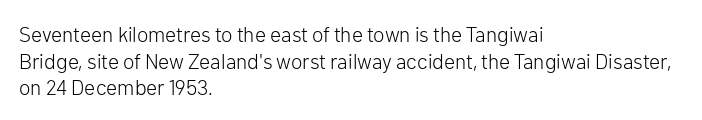
{"italic": "no", "bold": "no", "underline": "no", "align": "left", "line_spacing": "normal", "line_spacing_ratio": 1.27, "letter_spacing": "normal", "letter_spacing_em": 0.0, "glyph_px": 21}
